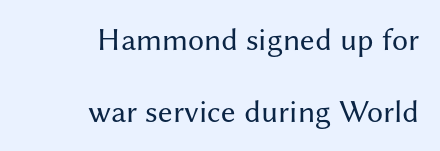
The lines are quadded right. Words float on clear page, feet unadorned. Letter spacing: default. The rendering uses a large line-height, opening up the rows. The letters carry no serifs — their stems end cleanly without finishing strokes.
